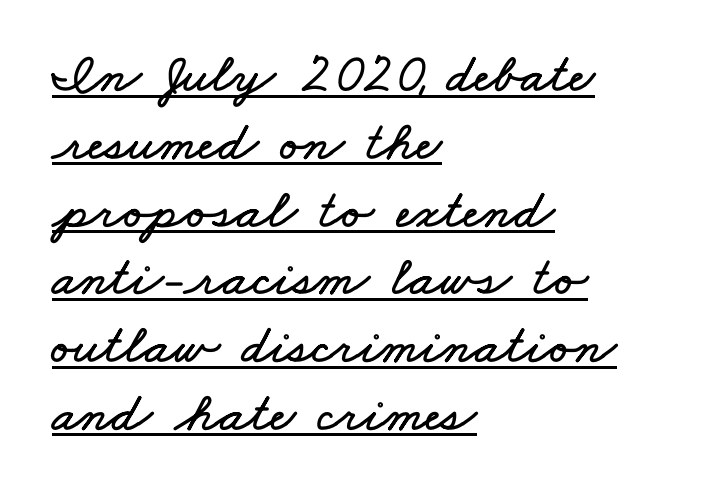
Q: Is the text underlined? A: Yes.
Q: How is the paragraph aligned? A: Left-aligned.
Q: Is the spacing between letters normal or unusually wide? A: Normal.
Q: Width (condensed, normal, or wide)? A: Wide.
Q: Stroke contrast? A: Low.
Q: x-height? A: Small.
Q: Monospaced? A: No.
